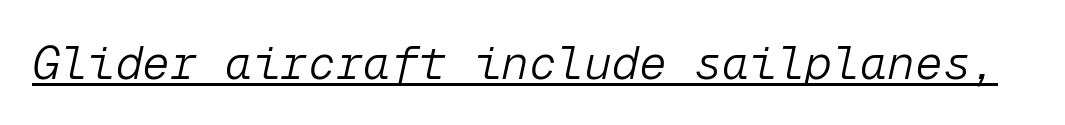
The image shows 46 px light type, italic (leaning right), monospaced; set normal letter spacing, underlined; low stroke contrast and a medium x-height.
